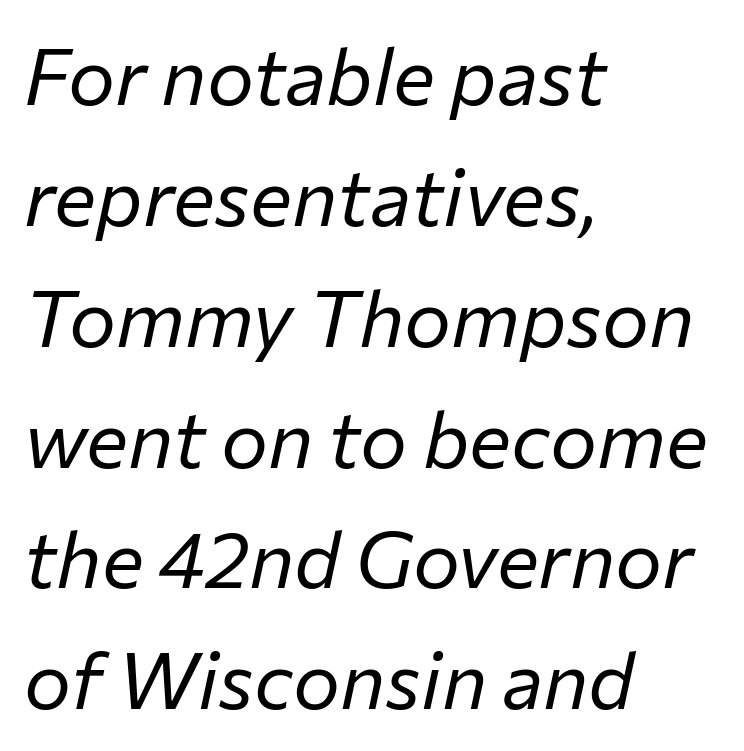
The image shows 79 px regular-weight type, italic (leaning right); set left-aligned, normal line spacing (1.53x), normal letter spacing, not underlined; low stroke contrast and a medium x-height.
